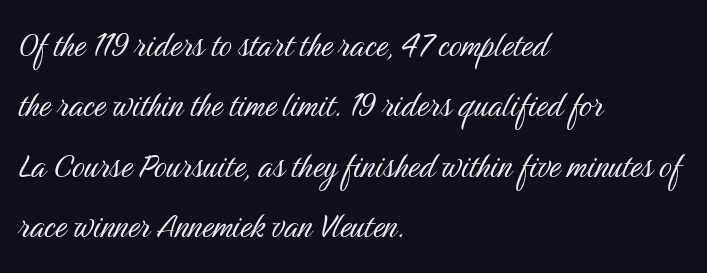
The gaps between neighbouring characters are ordinary and unremarkable. Which margin do the lines hug? The left one — the right edge is uneven. A typesetter would call this proportional, since set widths differ per character. The glyphs are unaccompanied by any horizontal stroke below them. No chunkiness to these letters — they're not bold.
